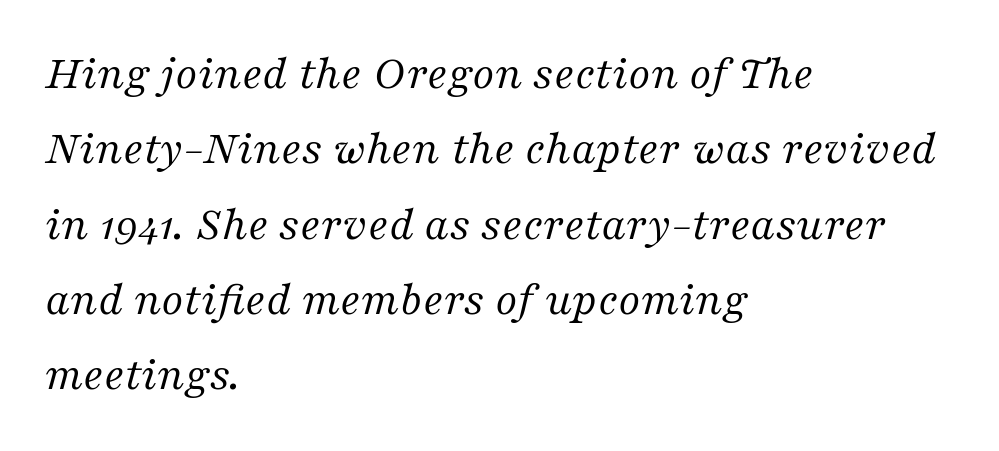
The image shows 48 px regular-weight serif type, italic (leaning right); set left-aligned, normal line spacing (1.57x), normal letter spacing, not underlined; medium stroke contrast and a medium x-height.
